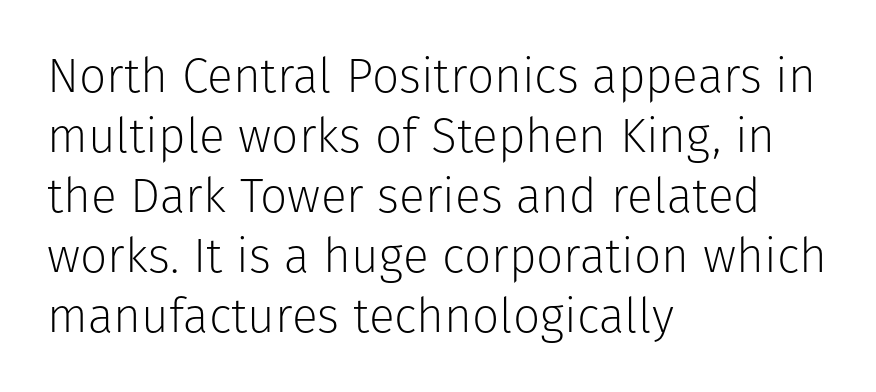
{"serif": "no", "italic": "no", "bold": "no", "weight": "light", "width": "normal", "stroke_contrast": "low", "x_height": "medium", "monospaced": "no", "underline": "no", "align": "left", "line_spacing": "normal", "line_spacing_ratio": 1.25, "letter_spacing": "normal", "letter_spacing_em": 0.0, "glyph_px": 48}
